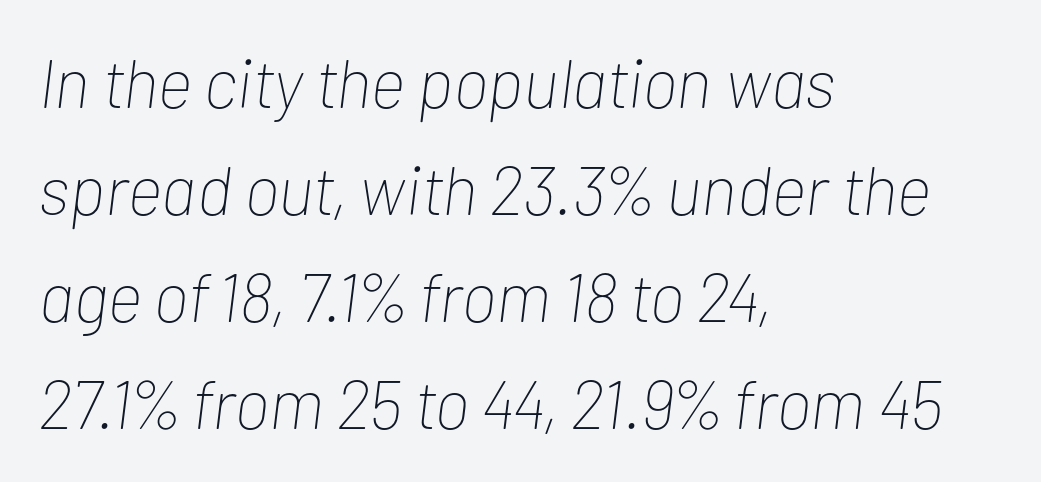
Q: Is the text bold? A: No.
Q: Is the text italic (slanted)? A: Yes, it leans right by about 7 degrees.
Q: Is the text underlined? A: No.
Q: How is the paragraph aligned? A: Left-aligned.
Q: Is the spacing between letters normal or unusually wide? A: Normal.
Q: Is the spacing between lines tight, normal or loose? A: Normal.
Q: Width (condensed, normal, or wide)? A: Condensed.
Q: Stroke contrast? A: Low.
Q: x-height? A: Medium.
Q: Monospaced? A: No.
